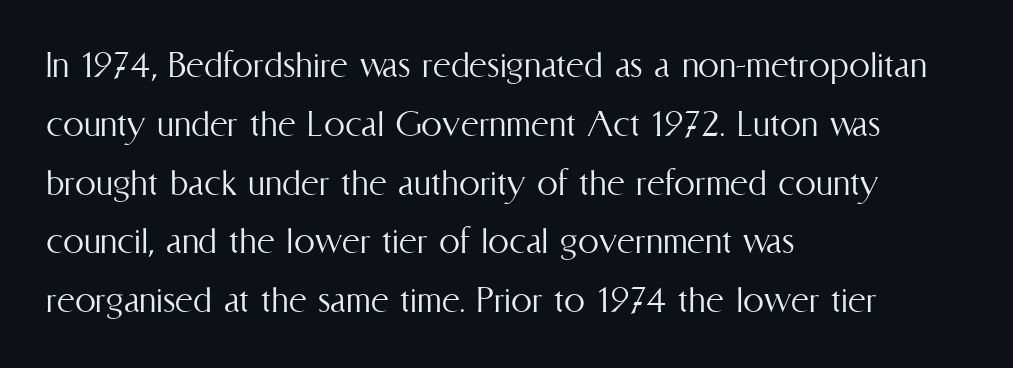
{"italic": "no", "bold": "no", "weight": "light", "width": "condensed", "stroke_contrast": "medium", "x_height": "medium", "monospaced": "no", "underline": "no", "align": "left", "line_spacing": "normal", "line_spacing_ratio": 1.4, "letter_spacing": "normal", "letter_spacing_em": 0.0, "glyph_px": 42}
